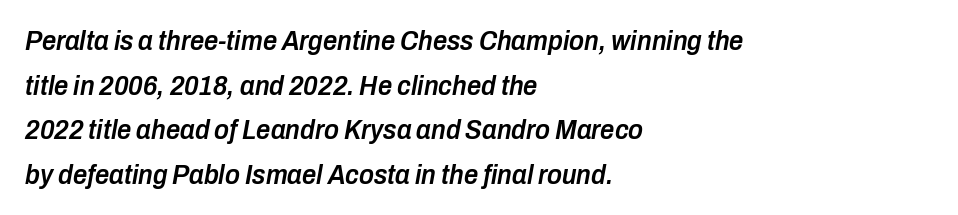
Q: Is the text bold? A: Semi-bold.
Q: Is the text italic (slanted)? A: Yes, it leans right by about 10 degrees.
Q: Is the text underlined? A: No.
Q: How is the paragraph aligned? A: Left-aligned.
Q: Is the spacing between letters normal or unusually wide? A: Normal.
Q: Is the spacing between lines tight, normal or loose? A: Normal.
Q: Width (condensed, normal, or wide)? A: Condensed.
Q: Stroke contrast? A: Low.
Q: x-height? A: Medium.
Q: Monospaced? A: No.
